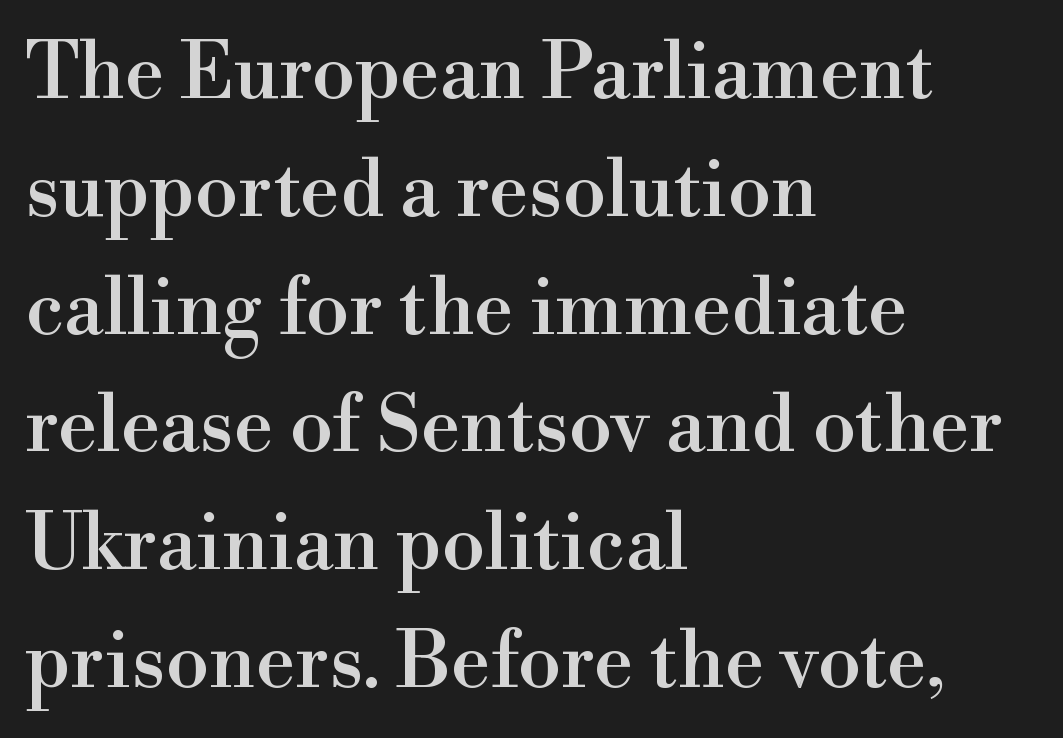
Check the space under the baseline: it is left empty. Is the block centered? No — it sits flush against the left margin. The tracking reads as untouched default to a designer's eye. Is this a fixed-width face? No — the glyphs have proportional, varying widths. Italic? Not at all — the glyphs are vertical. Honestly, the row spacing looks completely unremarkable.
